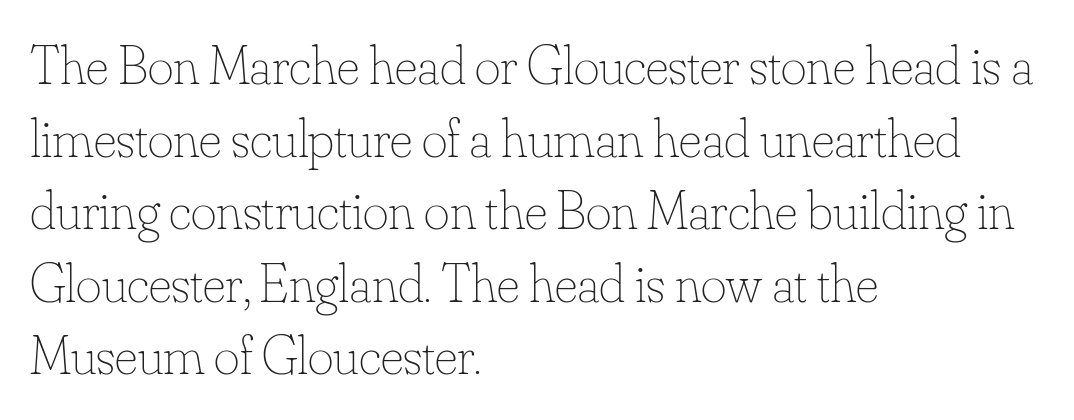
The image shows 55 px thin type, upright; set left-aligned, normal line spacing (1.32x), normal letter spacing, not underlined; low stroke contrast and a small x-height.
